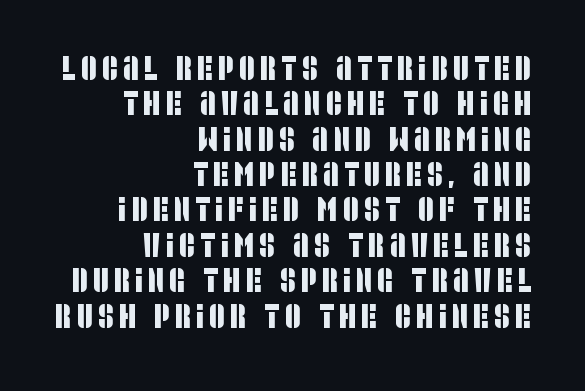
The image shows 34 px condensed sans-serif type; set right-aligned, tight line spacing (1.04x), not underlined; low stroke contrast and a large x-height.
